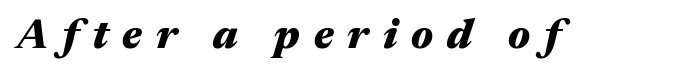
Varying glyph widths throughout — classic text-font behaviour. Decoration check: the copy has no underline. Display-style spreading of the glyphs; the letterfit is very open. The rendering applies a slant to the glyphs. This is heavy type, rendered in bold.
